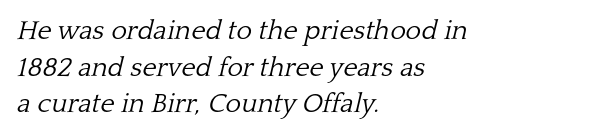
{"italic": "yes", "lean": "right", "slant_degrees": 13, "bold": "no", "underline": "no", "align": "left", "line_spacing": "normal", "line_spacing_ratio": 1.36, "letter_spacing": "normal", "letter_spacing_em": 0.0, "glyph_px": 27}
